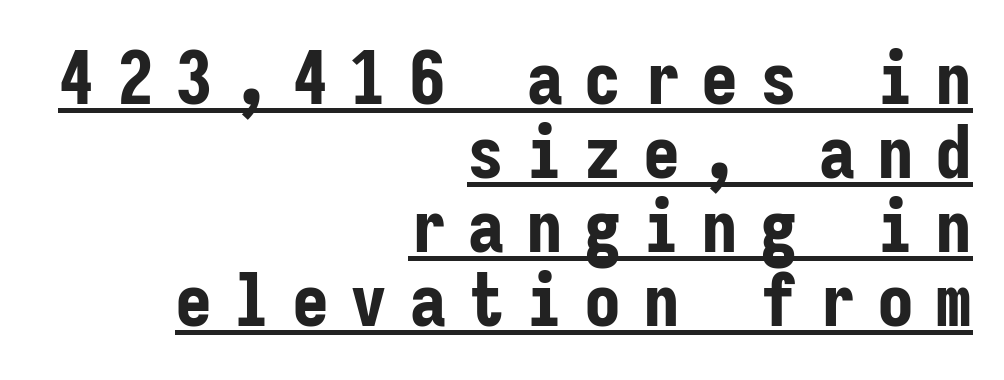
The image shows 74 px bold, condensed sans-serif type, upright, monospaced; set right-aligned, tight line spacing (1.0x), unusually wide letter spacing (+0.29 em), underlined; low stroke contrast and a medium x-height.
